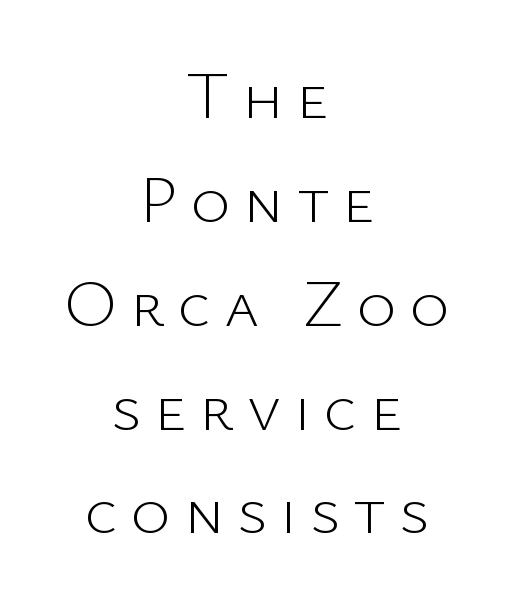
Plain, unruled lines of type. Horizontal alignment here is central, giving a formal, balanced look. Normally led — the rows are evenly, conventionally spaced. Here the designer chose a conventional face with non-uniform glyph widths. Typographically, this falls in the sans-serif category. How are the letters spaced? Widely, with obvious added tracking.
